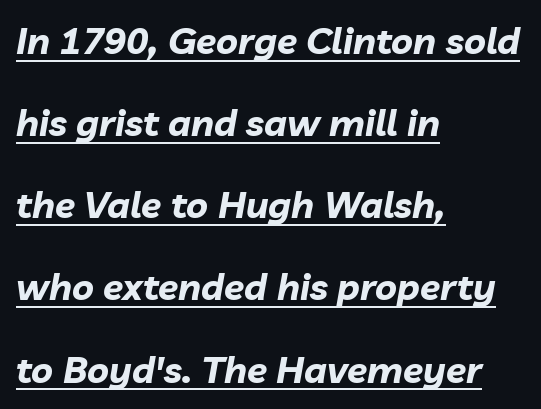
Q: Is the text bold? A: Yes.
Q: Is the text italic (slanted)? A: Yes, it leans right by about 10 degrees.
Q: Is the text underlined? A: Yes.
Q: How is the paragraph aligned? A: Left-aligned.
Q: Is the spacing between letters normal or unusually wide? A: Normal.
Q: Is the spacing between lines tight, normal or loose? A: Loose.
Q: Width (condensed, normal, or wide)? A: Normal.
Q: Stroke contrast? A: Low.
Q: x-height? A: Medium.
Q: Monospaced? A: No.
